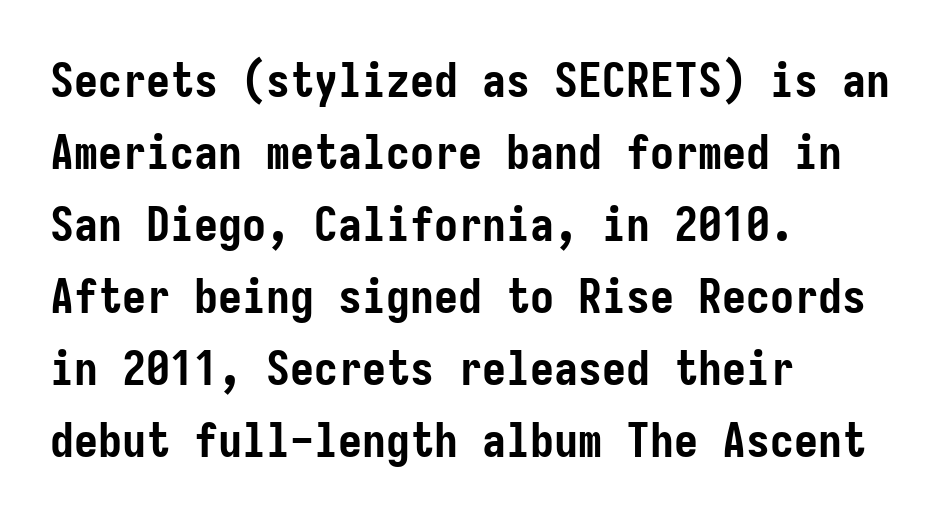
{"serif": "no", "italic": "no", "bold": "yes", "weight": "semibold", "width": "condensed", "stroke_contrast": "low", "x_height": "medium", "underline": "no", "align": "left", "line_spacing": "normal", "line_spacing_ratio": 1.5, "letter_spacing": "normal", "letter_spacing_em": 0.0, "glyph_px": 48}
